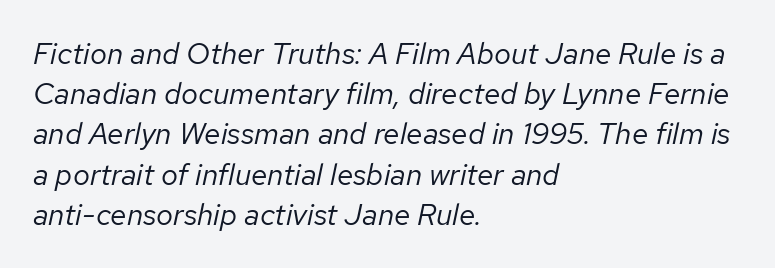
The image shows 30 px regular-weight type, italic (leaning right); set left-aligned, normal line spacing (1.34x), normal letter spacing, not underlined; low stroke contrast and a medium x-height.
